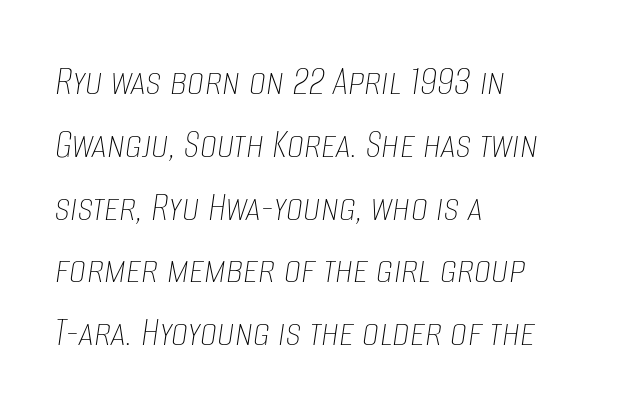
The image shows 43 px thin, condensed type, italic (leaning right); set left-aligned, normal line spacing (1.46x), normal letter spacing, not underlined; low stroke contrast and a large x-height.
